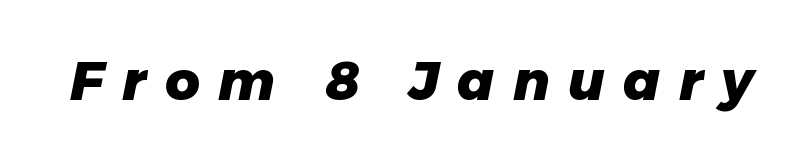
The image shows 54 px heavy type, italic (leaning right); set unusually wide letter spacing (+0.34 em), not underlined; low stroke contrast and a medium x-height.
